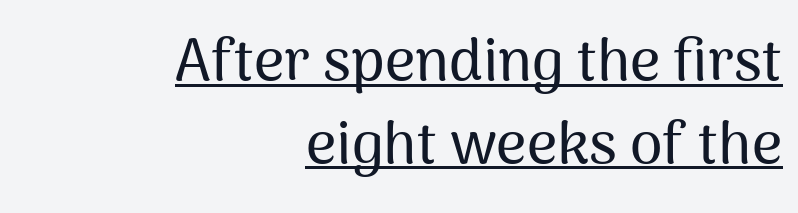
The image shows 59 px sans-serif type, upright; set right-aligned, normal line spacing (1.4x), normal letter spacing, underlined; medium stroke contrast and a medium x-height.
